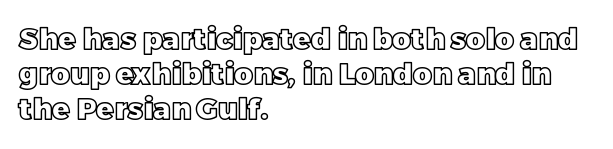
{"italic": "no", "width": "normal", "x_height": "large", "monospaced": "no", "underline": "no", "align": "left", "line_spacing_ratio": 1.2, "letter_spacing": "normal", "letter_spacing_em": 0.0, "glyph_px": 29}
